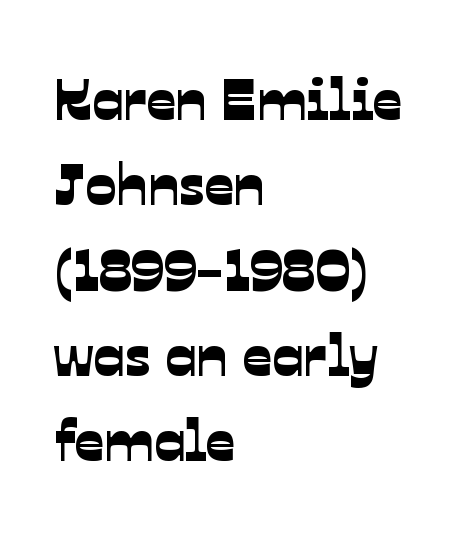
The image shows 58 px sans-serif type; set left-aligned, normal line spacing (1.47x), normal letter spacing, not underlined; low stroke contrast and a medium x-height.
